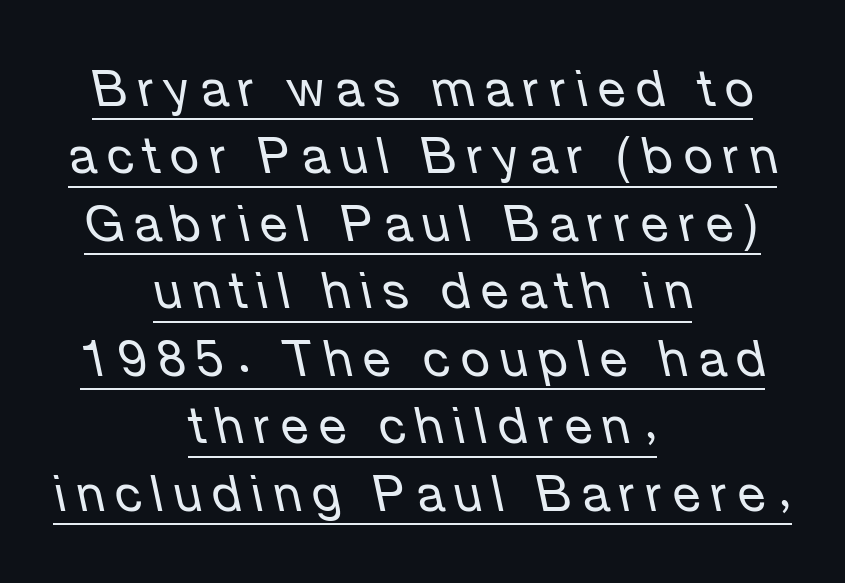
Q: Is the text bold? A: No.
Q: Is the text italic (slanted)? A: Yes, it leans left by about 12 degrees.
Q: Is the text underlined? A: Yes.
Q: How is the paragraph aligned? A: Centered.
Q: Is the spacing between letters normal or unusually wide? A: Unusually wide.
Q: Is the spacing between lines tight, normal or loose? A: Normal.
Q: Width (condensed, normal, or wide)? A: Normal.
Q: Stroke contrast? A: Low.
Q: x-height? A: Medium.
Q: Monospaced? A: No.
